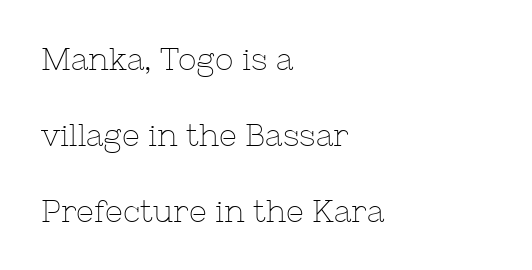
Q: Is the text bold? A: No.
Q: Is the text italic (slanted)? A: No, it is upright.
Q: Is the typeface a serif or a sans-serif typeface? A: Serif.
Q: Is the text underlined? A: No.
Q: How is the paragraph aligned? A: Left-aligned.
Q: Is the spacing between letters normal or unusually wide? A: Normal.
Q: Is the spacing between lines tight, normal or loose? A: Loose.
Q: Width (condensed, normal, or wide)? A: Normal.
Q: Stroke contrast? A: Low.
Q: x-height? A: Medium.
Q: Monospaced? A: No.
